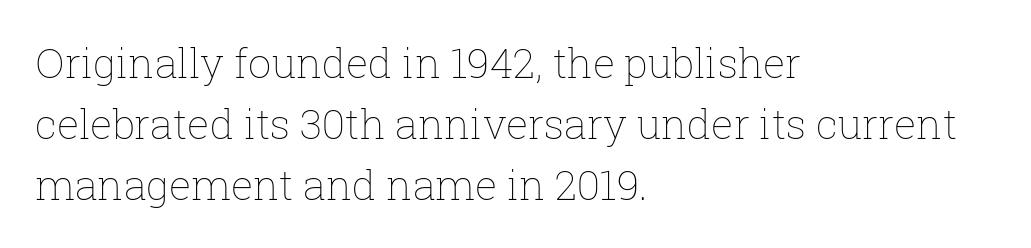
The image shows 41 px thin type, upright; set left-aligned, normal line spacing (1.49x), normal letter spacing, not underlined; low stroke contrast and a medium x-height.
